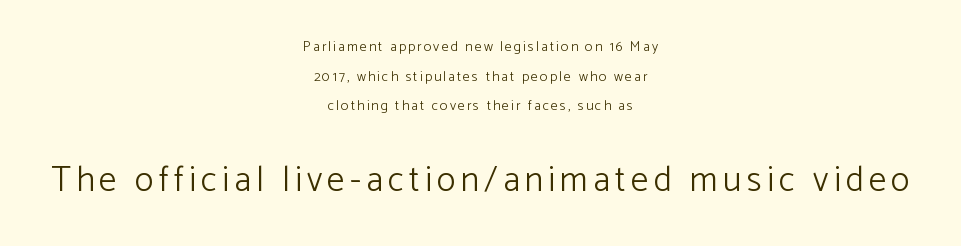
To sum up the face: it is a sans, with no serifs. Descender tails drop into unmarked territory. Type size steps up from the first block to the second. No letter is thick-stroked: the sample isn't bold. Character widths vary here, with narrow letters taking less room than wide ones.
